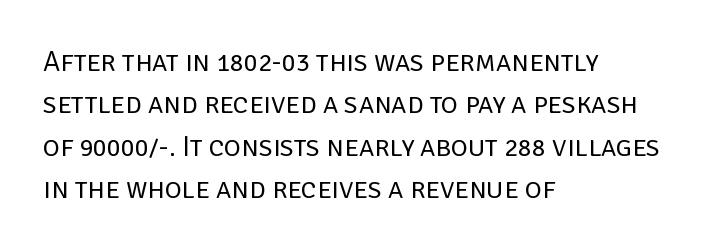
Q: Is the text bold? A: No.
Q: Is the text italic (slanted)? A: No, it is upright.
Q: Is the typeface a serif or a sans-serif typeface? A: Sans-serif.
Q: Is the text underlined? A: No.
Q: How is the paragraph aligned? A: Left-aligned.
Q: Is the spacing between letters normal or unusually wide? A: Normal.
Q: Is the spacing between lines tight, normal or loose? A: Normal.
Q: Width (condensed, normal, or wide)? A: Normal.
Q: Stroke contrast? A: Low.
Q: x-height? A: Large.
Q: Monospaced? A: No.
